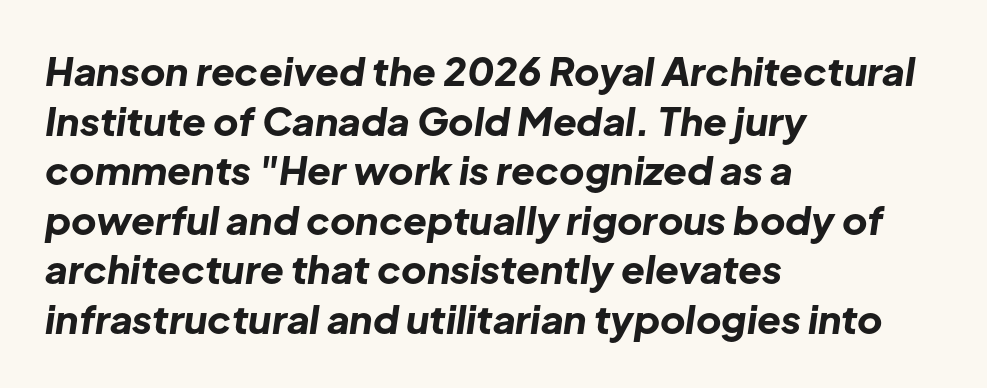
Q: Is the text bold? A: Yes.
Q: Is the text italic (slanted)? A: Yes, it leans right by about 8 degrees.
Q: Is the text underlined? A: No.
Q: How is the paragraph aligned? A: Left-aligned.
Q: Is the spacing between letters normal or unusually wide? A: Normal.
Q: Is the spacing between lines tight, normal or loose? A: Normal.
Q: Width (condensed, normal, or wide)? A: Normal.
Q: Stroke contrast? A: Low.
Q: x-height? A: Medium.
Q: Monospaced? A: No.
